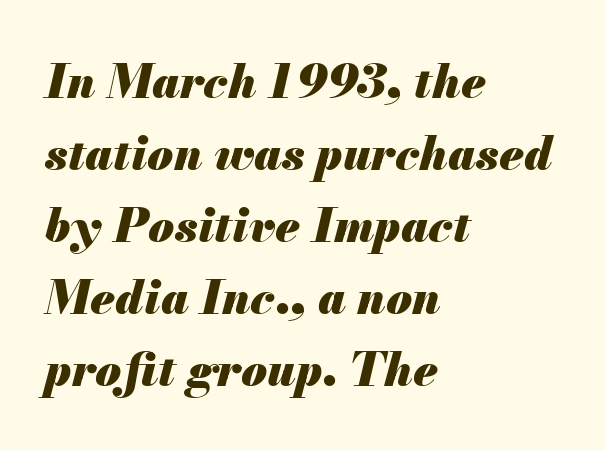
If you drew a line through each stem, it would be angled. The space beneath each line is pristine and unruled. These words are printed bold, with thick strokes throughout. Regarding leading, the lines here are spaced in the standard way. You could not count columns in this text — the font is proportionally spaced.
